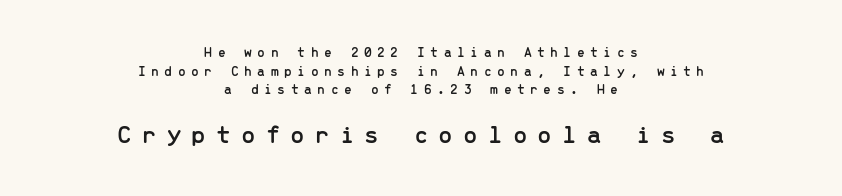
The image shows 26 px text type, upright; set centered, normal line spacing (1.33x), unusually wide letter spacing (+0.39 em), not underlined; the second (bottom) block is 1.86x larger.
